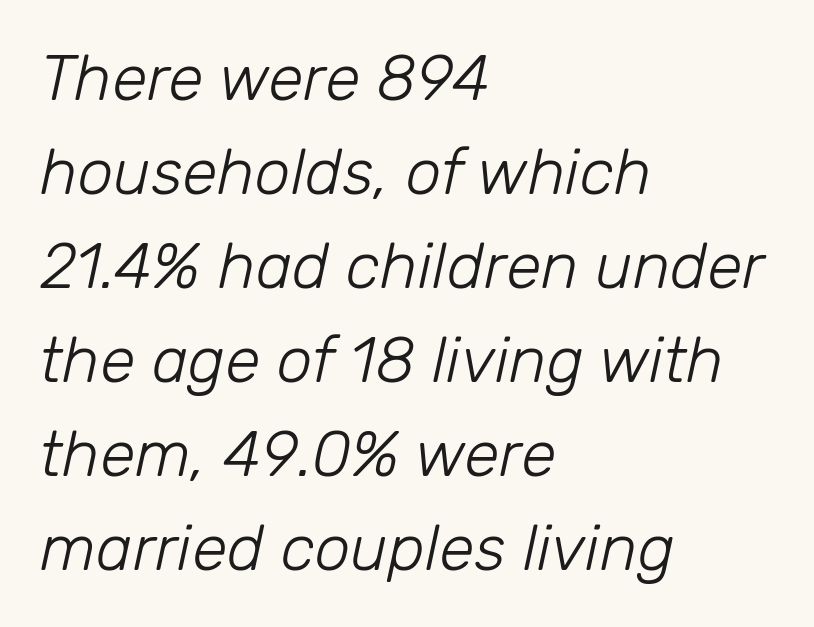
The image shows 64 px light type, italic (leaning right); set left-aligned, normal line spacing (1.47x), normal letter spacing, not underlined; low stroke contrast and a medium x-height.
